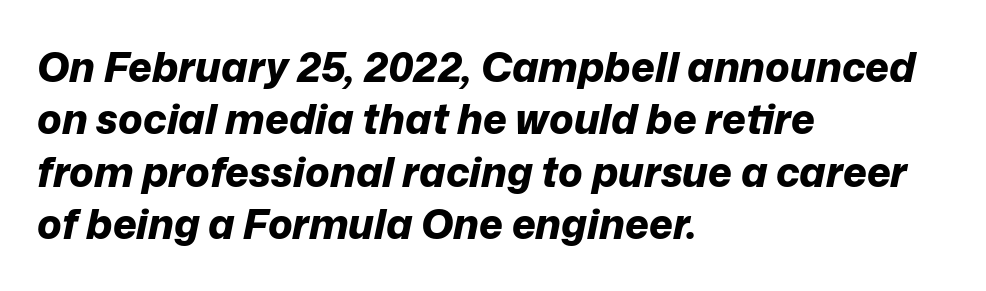
Here the designer chose a conventional face with non-uniform glyph widths. Line starts are locked; line ends wander. Whoever set this chose a conventional vertical rhythm. Nothing unusual about the tracking: characters are spaced as the font intends.
